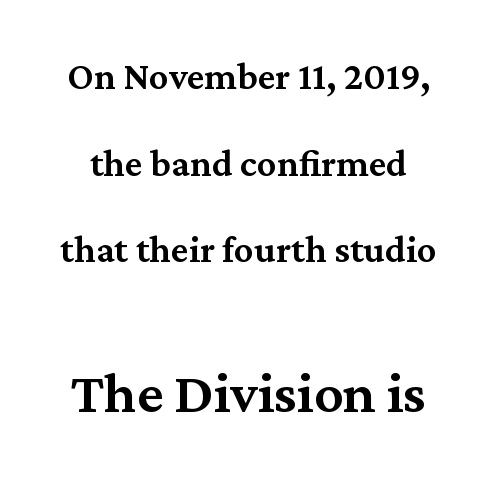
The image shows 58 px semibold serif type, upright; set loose line spacing (2.22x), normal letter spacing, not underlined; the second (bottom) block is 1.49x larger; medium stroke contrast and a medium x-height.
